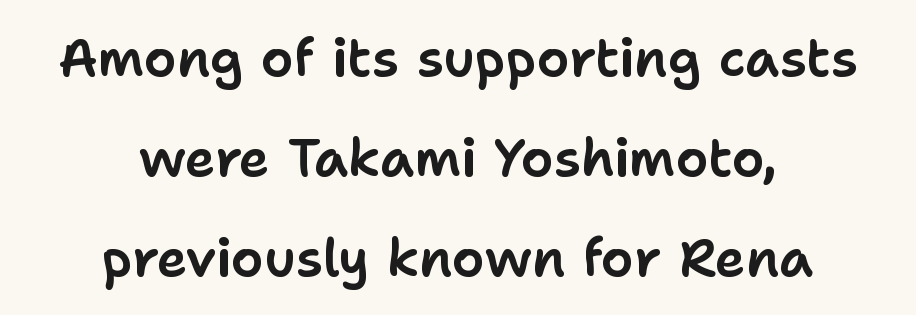
{"serif": "no", "italic": "no", "width": "normal", "stroke_contrast": "low", "x_height": "medium", "monospaced": "no", "underline": "no", "align": "center", "line_spacing": "loose", "line_spacing_ratio": 1.92, "letter_spacing": "normal", "letter_spacing_em": 0.0, "glyph_px": 52}
